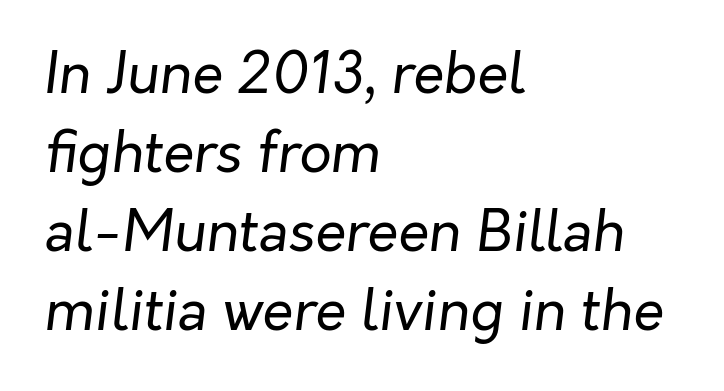
{"italic": "yes", "lean": "right", "slant_degrees": 7, "bold": "no", "weight": "regular", "width": "normal", "stroke_contrast": "low", "x_height": "medium", "monospaced": "no", "underline": "no", "align": "left", "line_spacing": "normal", "line_spacing_ratio": 1.41, "letter_spacing": "normal", "letter_spacing_em": 0.0, "glyph_px": 56}
